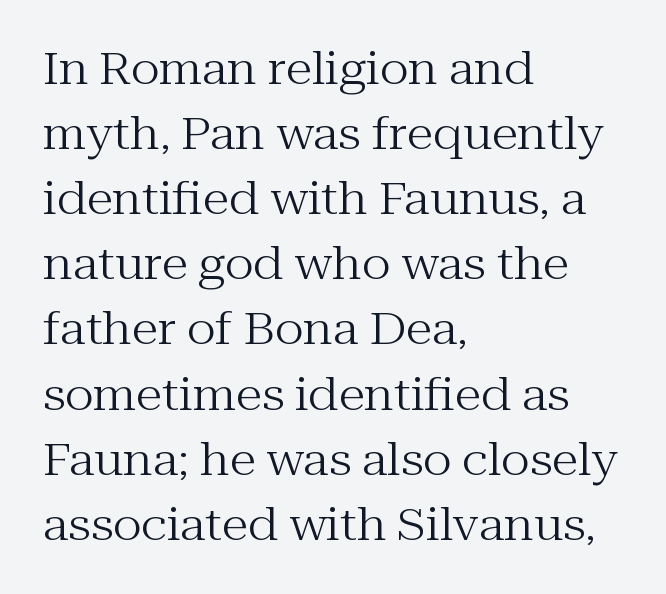
{"serif": "yes", "italic": "no", "bold": "no", "weight": "regular", "width": "normal", "stroke_contrast": "medium", "x_height": "medium", "monospaced": "no", "underline": "no", "align": "left", "line_spacing": "normal", "line_spacing_ratio": 1.48, "letter_spacing": "normal", "letter_spacing_em": 0.0, "glyph_px": 44}
